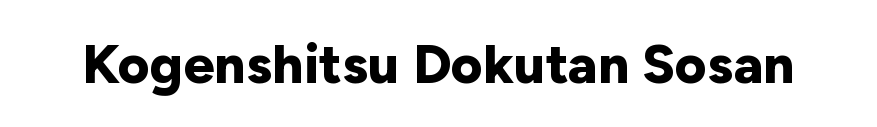
Q: Is the text bold? A: Yes.
Q: Is the text italic (slanted)? A: No, it is upright.
Q: Is the typeface a serif or a sans-serif typeface? A: Sans-serif.
Q: Is the text underlined? A: No.
Q: Is the spacing between letters normal or unusually wide? A: Normal.
Q: Width (condensed, normal, or wide)? A: Normal.
Q: Stroke contrast? A: Low.
Q: x-height? A: Medium.
Q: Monospaced? A: No.
